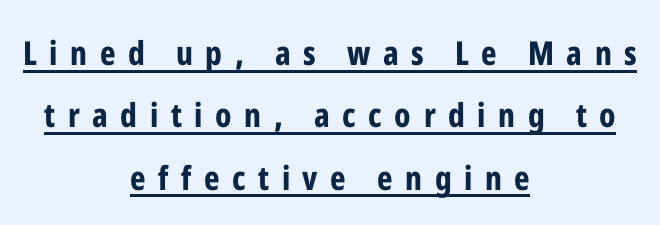
The image shows 33 px bold, condensed sans-serif type, upright; set centered, line spacing 1.89x, unusually wide letter spacing (+0.38 em), underlined; low stroke contrast and a medium x-height.
